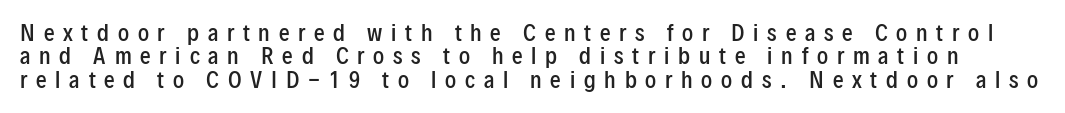
Q: Is the text bold? A: Semi-bold.
Q: Is the text italic (slanted)? A: No, it is upright.
Q: Is the text underlined? A: No.
Q: Is the spacing between letters normal or unusually wide? A: Unusually wide.
Q: Is the spacing between lines tight, normal or loose? A: Tight.
